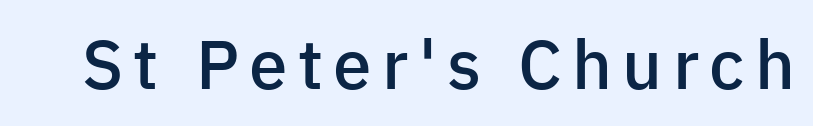
Are there feet on the stems? There aren't — it's a sans. These lines are rendered in a variable-pitch font. The space beneath each line is pristine and unruled. The typography opts for an upright posture over an oblique one. How heavy is the stroke? Medium-heavy — a semibold, shy of bold.
